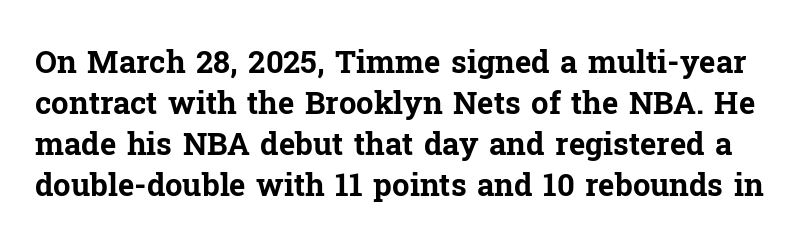
{"serif": "yes", "italic": "no", "bold": "yes", "weight": "bold", "width": "normal", "stroke_contrast": "low", "x_height": "medium", "monospaced": "no", "underline": "no", "line_spacing": "normal", "line_spacing_ratio": 1.32, "letter_spacing": "normal", "letter_spacing_em": 0.0, "glyph_px": 31}
